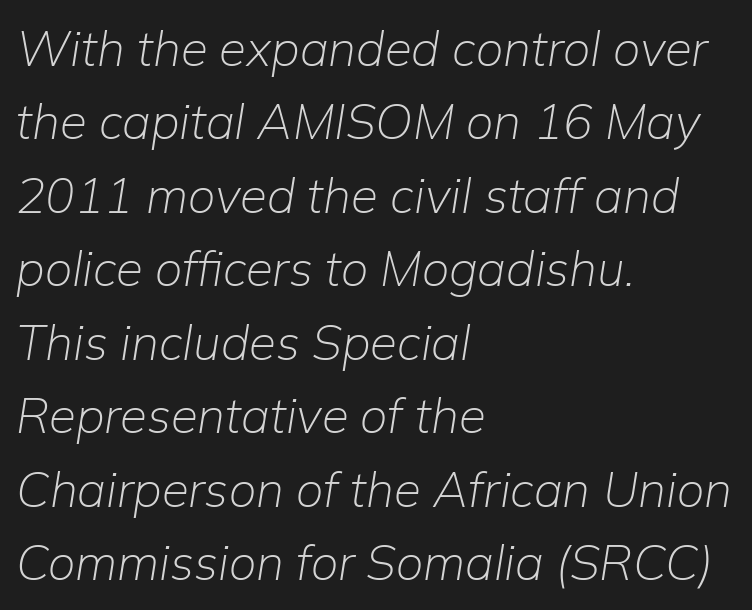
{"italic": "yes", "lean": "right", "slant_degrees": 9, "bold": "no", "weight": "light", "width": "normal", "stroke_contrast": "low", "x_height": "medium", "monospaced": "no", "underline": "no", "align": "left", "line_spacing": "normal", "line_spacing_ratio": 1.5, "letter_spacing": "normal", "letter_spacing_em": 0.0, "glyph_px": 49}
